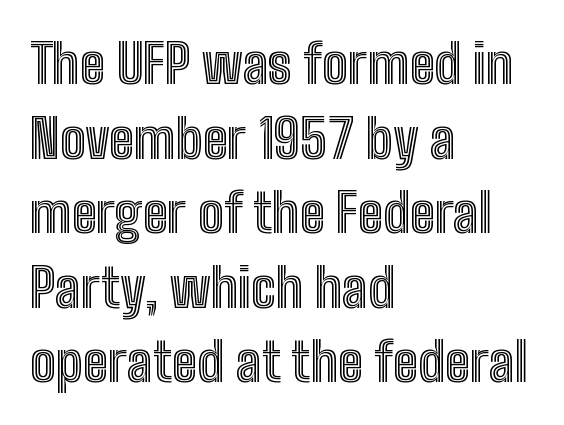
The image shows 54 px condensed type, upright; set left-aligned, normal line spacing (1.38x), normal letter spacing, not underlined; a medium x-height.
